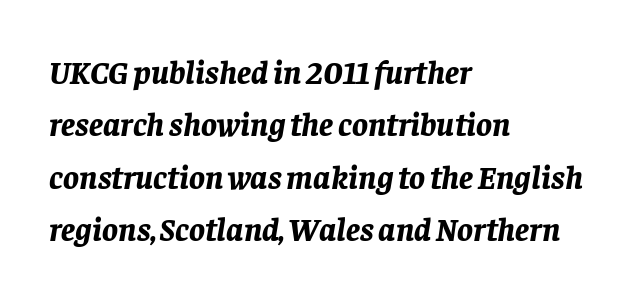
Q: Is the text bold? A: Yes.
Q: Is the text italic (slanted)? A: Yes, it leans right by about 8 degrees.
Q: Is the text underlined? A: No.
Q: How is the paragraph aligned? A: Left-aligned.
Q: Is the spacing between letters normal or unusually wide? A: Normal.
Q: Is the spacing between lines tight, normal or loose? A: Normal.
Q: Width (condensed, normal, or wide)? A: Normal.
Q: Stroke contrast? A: Low.
Q: x-height? A: Large.
Q: Monospaced? A: No.
